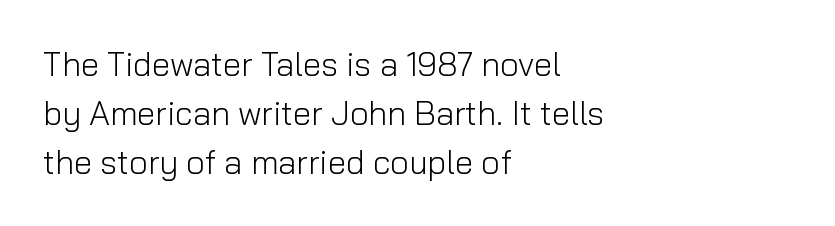
{"serif": "no", "italic": "no", "bold": "no", "weight": "light", "width": "normal", "stroke_contrast": "low", "x_height": "medium", "monospaced": "no", "underline": "no", "align": "left", "line_spacing": "normal", "line_spacing_ratio": 1.48, "letter_spacing": "normal", "letter_spacing_em": 0.0, "glyph_px": 33}
